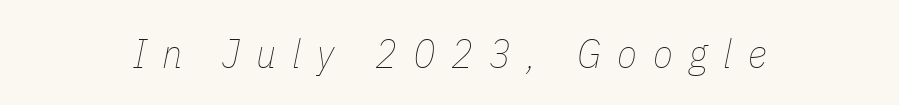
{"italic": "yes", "lean": "right", "slant_degrees": 11, "bold": "no", "weight": "thin", "width": "condensed", "stroke_contrast": "low", "x_height": "medium", "monospaced": "no", "underline": "no", "align": "center", "letter_spacing": "wide", "letter_spacing_em": 0.39, "glyph_px": 41}
